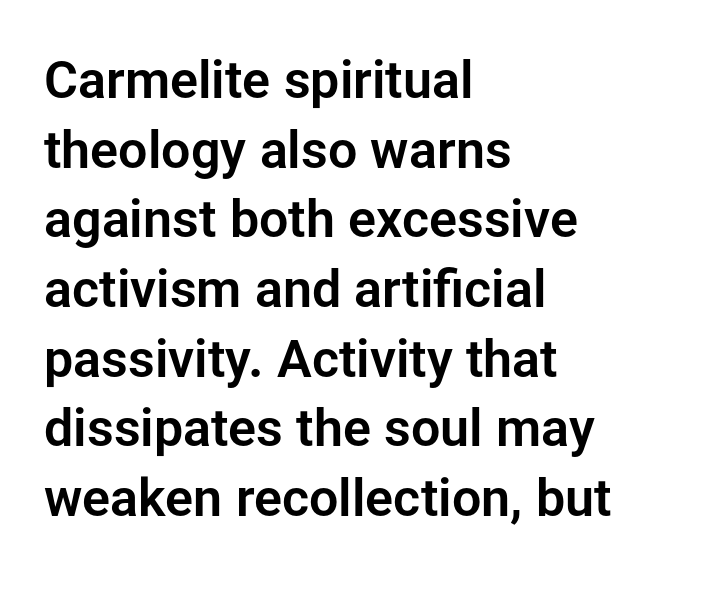
The image shows 52 px sans-serif type, upright; set left-aligned, normal line spacing (1.34x), normal letter spacing, not underlined; low stroke contrast and a medium x-height.
